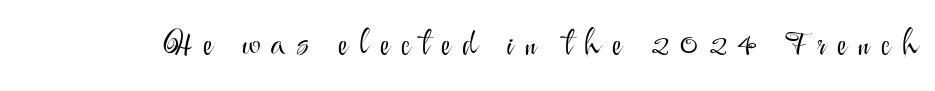
The typeface chosen for these lines omits serifs. The string is rendered with underlining switched off. The rendering inserts visible extra space after every character. The strokes carry an ordinary text weight at most.
